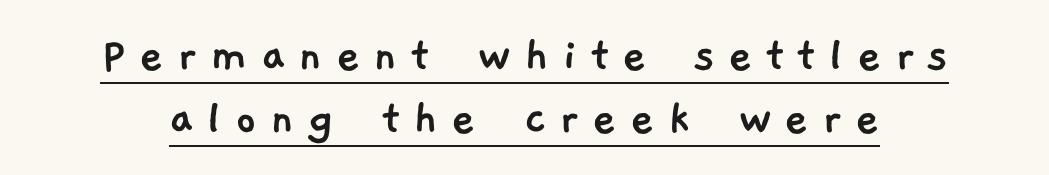
Look at the bottom of the vertical strokes: they stop flat, with no serifs. What decoration does the sample have? An underline. Proportional: the letters do not fall into vertical columns. Tracking here is generous; glyphs stand well apart from one another.
